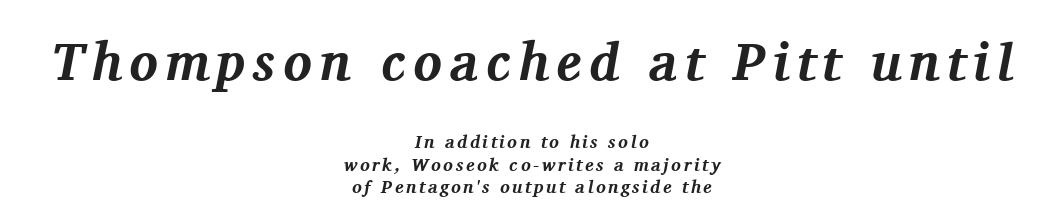
Descenders hang freely into open space. Look at the stroke-to-counter ratio: heavy, a bold. One-word summary of the alignment: center. The type family on display is of the serif kind.
